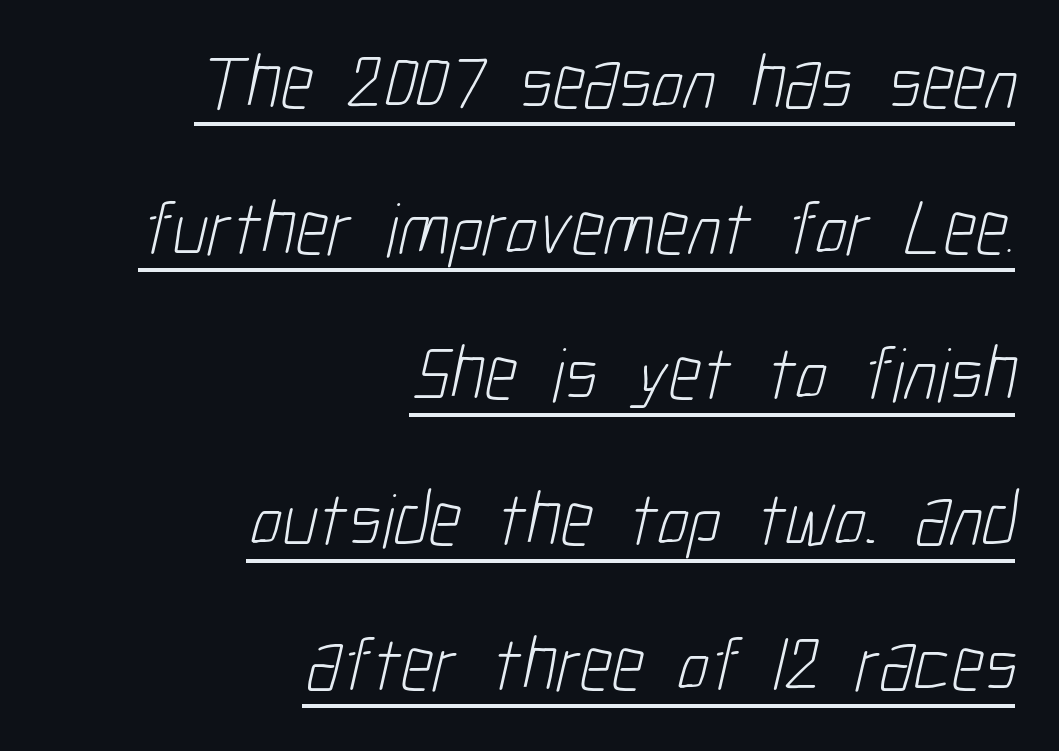
You could not count columns in this text — the font is proportionally spaced. There is no visible air inserted between adjacent glyphs. Has an underline been added? It has. Each stroke keeps to a modest, everyday thickness or less. Nothing sits at the stroke ends, so this counts as sans-serif. This rendering uses right alignment, leaving the left contour irregular.
